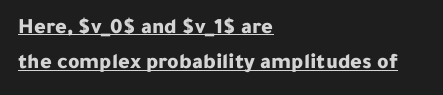
The image shows 22 px bold type, upright; set left-aligned, normal line spacing (1.61x), normal letter spacing, underlined.
